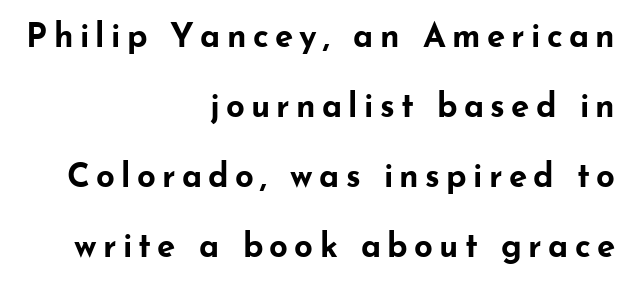
Q: Is the text bold? A: Yes.
Q: Is the text italic (slanted)? A: No, it is upright.
Q: Is the typeface a serif or a sans-serif typeface? A: Sans-serif.
Q: Is the text underlined? A: No.
Q: How is the paragraph aligned? A: Right-aligned.
Q: Is the spacing between lines tight, normal or loose? A: Loose.
Q: Width (condensed, normal, or wide)? A: Wide.
Q: Stroke contrast? A: Low.
Q: x-height? A: Small.
Q: Monospaced? A: No.
